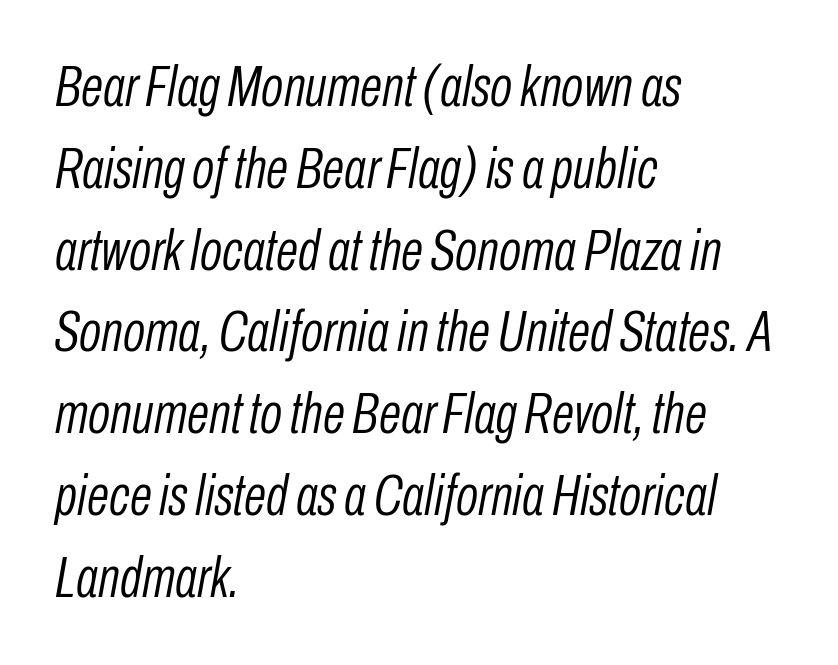
Q: Is the text bold? A: No.
Q: Is the text italic (slanted)? A: Yes, it leans right by about 10 degrees.
Q: Is the text underlined? A: No.
Q: How is the paragraph aligned? A: Left-aligned.
Q: Is the spacing between letters normal or unusually wide? A: Normal.
Q: Is the spacing between lines tight, normal or loose? A: Normal.
Q: Width (condensed, normal, or wide)? A: Condensed.
Q: Stroke contrast? A: Low.
Q: x-height? A: Medium.
Q: Monospaced? A: No.
